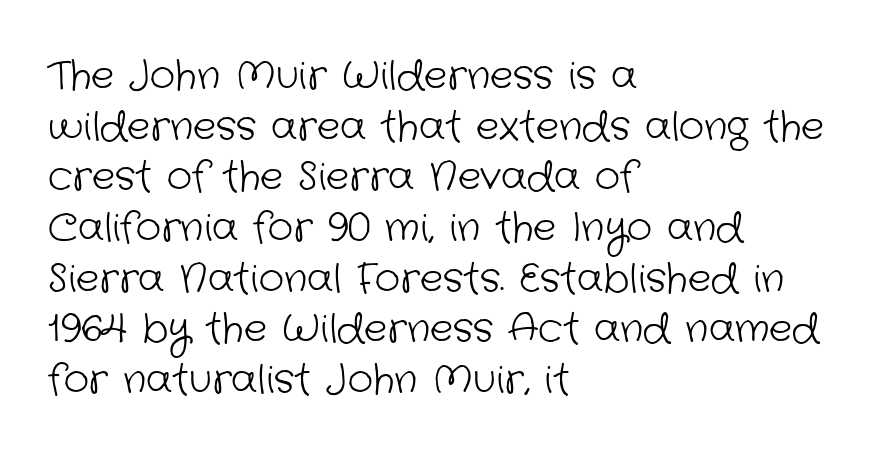
Q: Is the text bold? A: No.
Q: Is the typeface a serif or a sans-serif typeface? A: Sans-serif.
Q: Is the text underlined? A: No.
Q: How is the paragraph aligned? A: Left-aligned.
Q: Is the spacing between letters normal or unusually wide? A: Normal.
Q: Is the spacing between lines tight, normal or loose? A: Normal.
Q: Width (condensed, normal, or wide)? A: Normal.
Q: Stroke contrast? A: Low.
Q: x-height? A: Medium.
Q: Monospaced? A: No.
